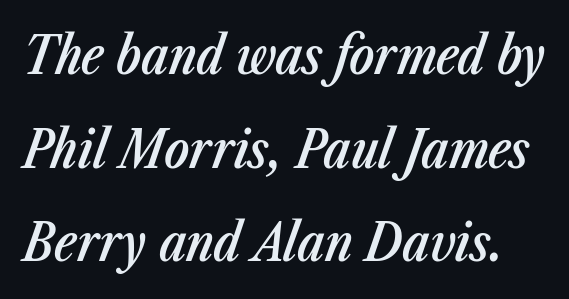
Q: Is the text bold? A: Semi-bold.
Q: Is the text italic (slanted)? A: Yes, it leans right by about 23 degrees.
Q: Is the text underlined? A: No.
Q: Is the spacing between letters normal or unusually wide? A: Normal.
Q: Width (condensed, normal, or wide)? A: Condensed.
Q: Stroke contrast? A: Low.
Q: x-height? A: Medium.
Q: Monospaced? A: No.
